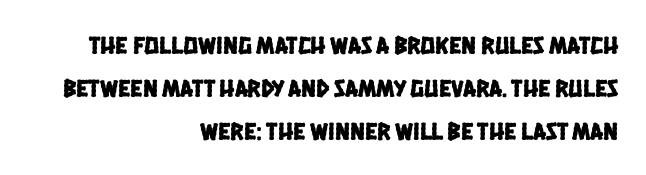
Q: Is the text underlined? A: No.
Q: How is the paragraph aligned? A: Right-aligned.
Q: Is the spacing between letters normal or unusually wide? A: Normal.
